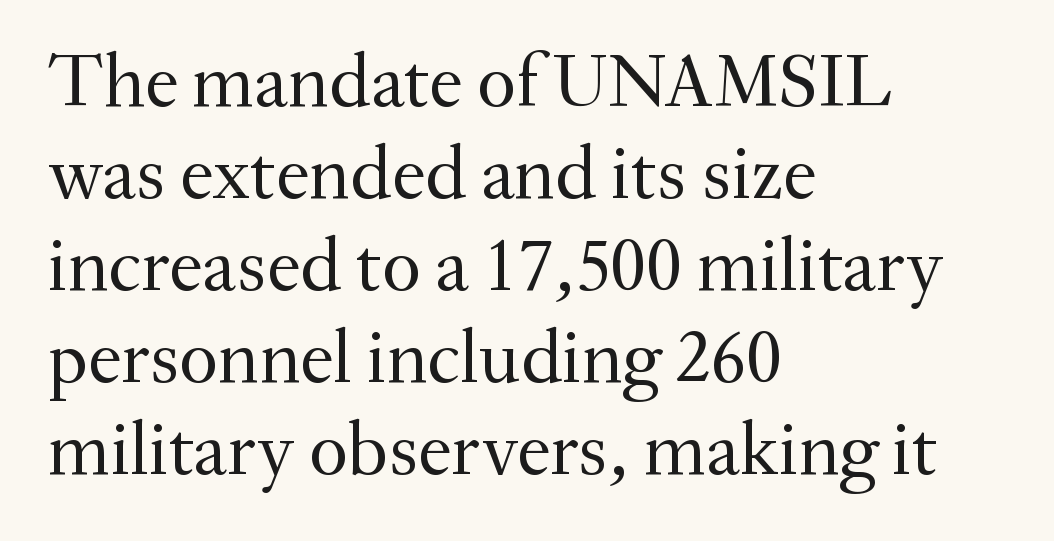
{"serif": "yes", "italic": "no", "bold": "no", "weight": "regular", "width": "normal", "stroke_contrast": "medium", "x_height": "small", "monospaced": "no", "underline": "no", "align": "left", "line_spacing_ratio": 1.21, "letter_spacing": "normal", "letter_spacing_em": 0.0, "glyph_px": 76}
